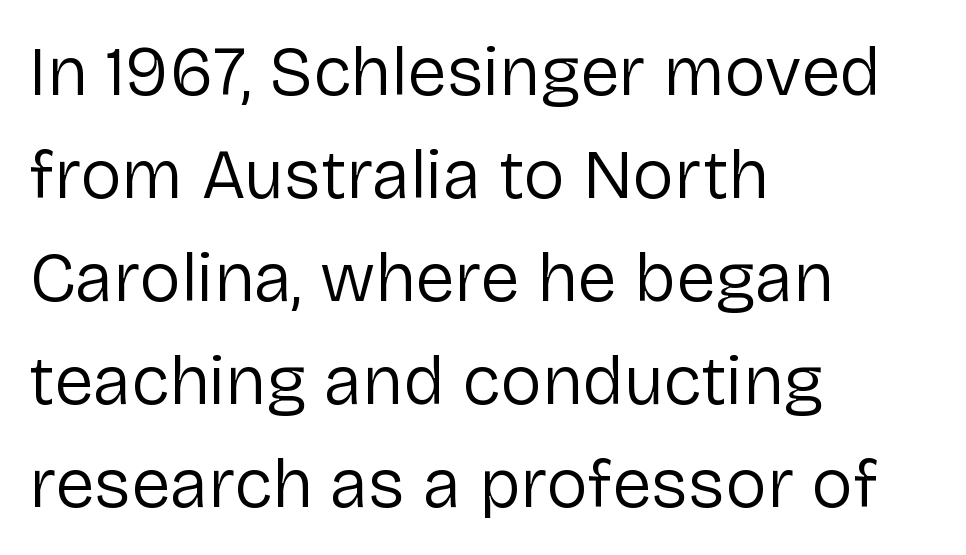
{"serif": "no", "italic": "no", "bold": "no", "weight": "regular", "width": "normal", "stroke_contrast": "low", "x_height": "medium", "monospaced": "no", "underline": "no", "align": "left", "line_spacing": "normal", "line_spacing_ratio": 1.47, "letter_spacing": "normal", "letter_spacing_em": 0.0, "glyph_px": 70}
